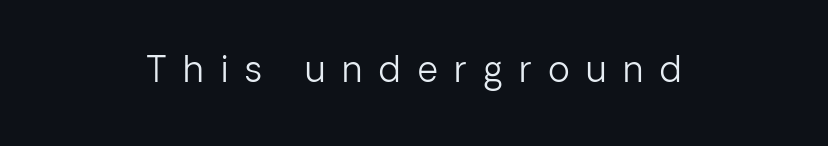
Q: Is the text bold? A: No.
Q: Is the text italic (slanted)? A: No, it is upright.
Q: Is the typeface a serif or a sans-serif typeface? A: Sans-serif.
Q: Is the text underlined? A: No.
Q: How is the paragraph aligned? A: Centered.
Q: Is the spacing between letters normal or unusually wide? A: Unusually wide.
Q: Width (condensed, normal, or wide)? A: Normal.
Q: Stroke contrast? A: Low.
Q: x-height? A: Medium.
Q: Monospaced? A: No.
